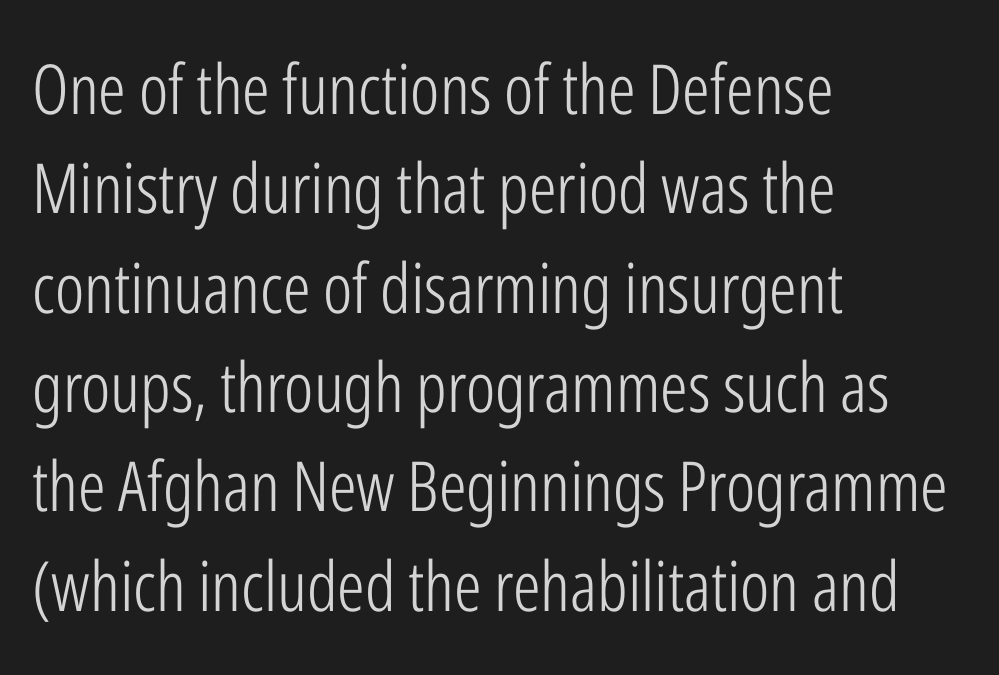
Q: Is the text bold? A: No.
Q: Is the text italic (slanted)? A: No, it is upright.
Q: Is the typeface a serif or a sans-serif typeface? A: Sans-serif.
Q: Is the text underlined? A: No.
Q: How is the paragraph aligned? A: Left-aligned.
Q: Is the spacing between letters normal or unusually wide? A: Normal.
Q: Is the spacing between lines tight, normal or loose? A: Normal.
Q: Width (condensed, normal, or wide)? A: Condensed.
Q: Stroke contrast? A: Low.
Q: x-height? A: Medium.
Q: Monospaced? A: No.
